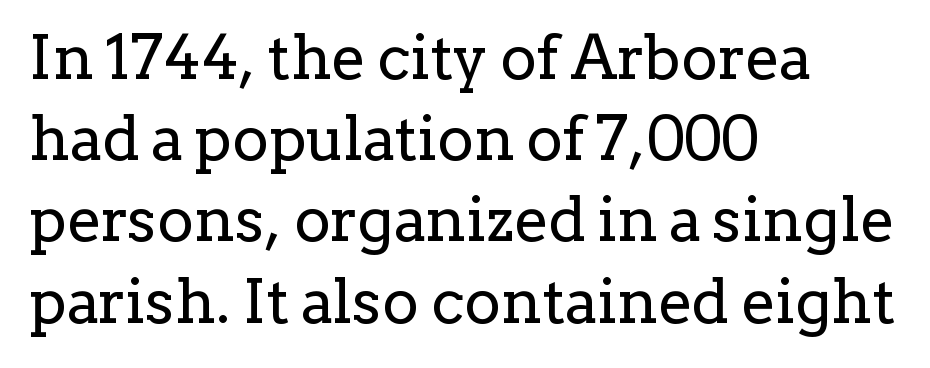
{"serif": "yes", "italic": "no", "bold": "no", "weight": "regular", "width": "normal", "stroke_contrast": "low", "x_height": "medium", "monospaced": "no", "underline": "no", "align": "left", "line_spacing": "normal", "line_spacing_ratio": 1.31, "letter_spacing": "normal", "letter_spacing_em": 0.0, "glyph_px": 62}
